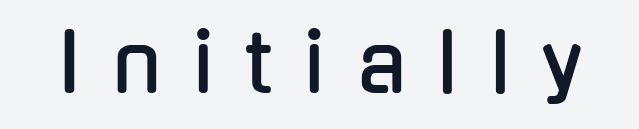
Q: Is the text italic (slanted)? A: No, it is upright.
Q: Is the typeface a serif or a sans-serif typeface? A: Sans-serif.
Q: Is the text underlined? A: No.
Q: Is the spacing between letters normal or unusually wide? A: Unusually wide.
Q: Width (condensed, normal, or wide)? A: Condensed.
Q: Stroke contrast? A: Low.
Q: x-height? A: Medium.
Q: Monospaced? A: No.
